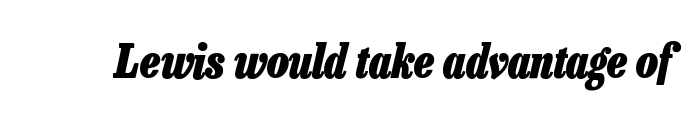
The rendering uses natural spacing where letterforms have individual widths. Here the glyphs are tracked normally, forming tight word shapes. As a designer I'd log this as weight 700, bold. Each row of text sits above clean, open space. Does the lettering tilt? It does — this is italic.
